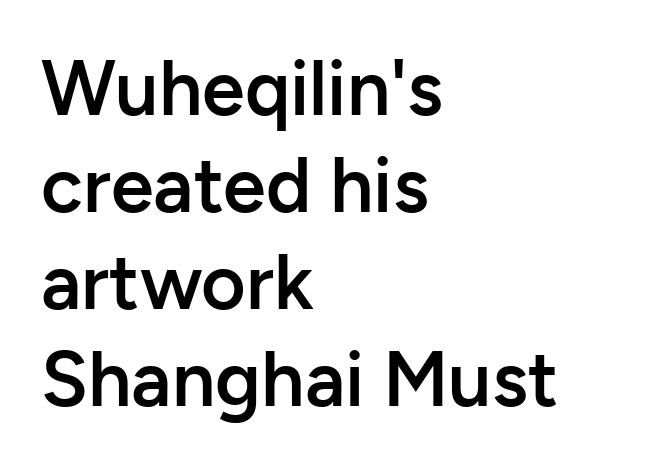
The image shows 77 px semibold sans-serif type, upright; set left-aligned, normal line spacing (1.26x), normal letter spacing, not underlined; low stroke contrast and a medium x-height.
